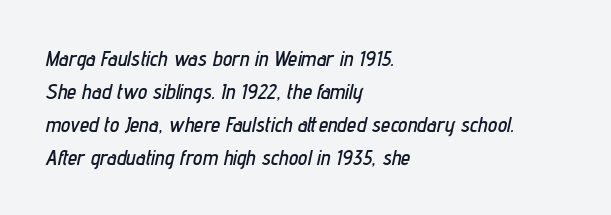
The rag falls on the right side of this text block. Type without underlining. The passage shown has conventional tracking throughout. One glance says typical: line gaps are just what's usual. Every character sits at an angle, as italics do.
